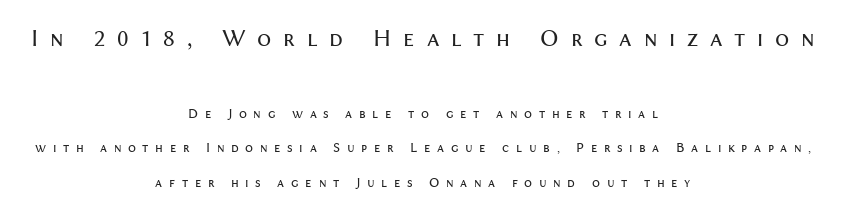
{"italic": "no", "bold": "no", "underline": "no", "align": "center", "line_spacing": "loose", "line_spacing_ratio": 2.47, "letter_spacing": "wide", "letter_spacing_em": 0.47, "larger_block": "first", "size_ratio": 1.79, "glyph_px": 25}
